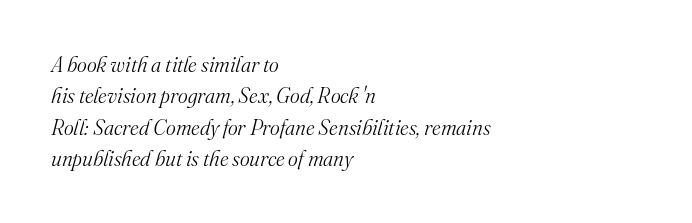
{"italic": "yes", "lean": "right", "slant_degrees": 16, "bold": "no", "underline": "no", "align": "left", "line_spacing": "normal", "line_spacing_ratio": 1.49, "letter_spacing": "normal", "letter_spacing_em": 0.0, "glyph_px": 21}
